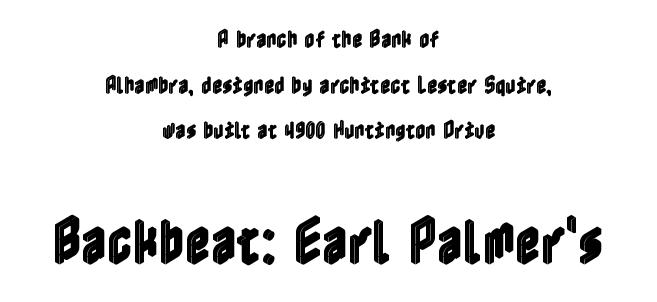
The image shows 50 px condensed type, upright; set centered, loose line spacing (2.28x), normal letter spacing, not underlined; the second (bottom) block is 2.5x larger; a medium x-height.
